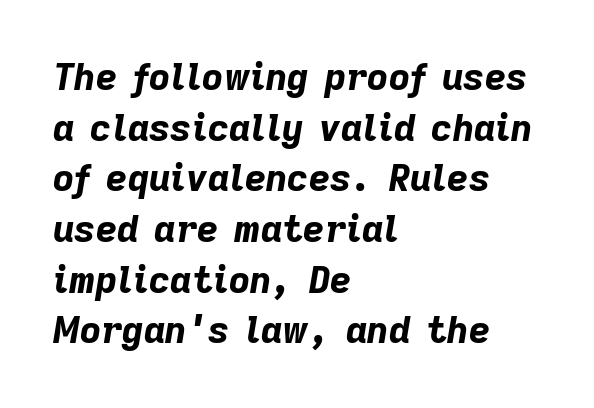
Lines of text with bare space underneath. Between one letter and the next there's only the usual sliver of space. Weight: bold. Caption: multi-line text, flush left, ragged right.
